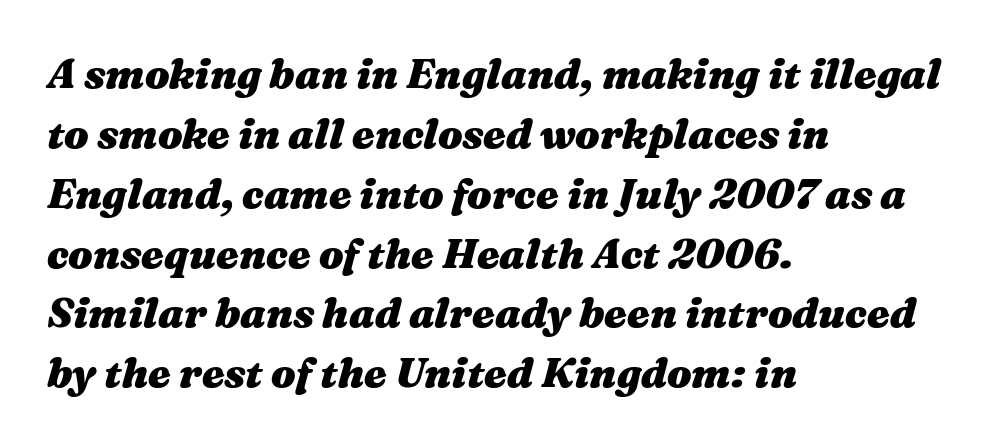
{"italic": "yes", "lean": "right", "slant_degrees": 16, "bold": "yes", "weight": "heavy", "width": "wide", "stroke_contrast": "medium", "x_height": "medium", "monospaced": "no", "underline": "no", "align": "left", "line_spacing": "normal", "line_spacing_ratio": 1.46, "letter_spacing": "normal", "letter_spacing_em": 0.0, "glyph_px": 41}
